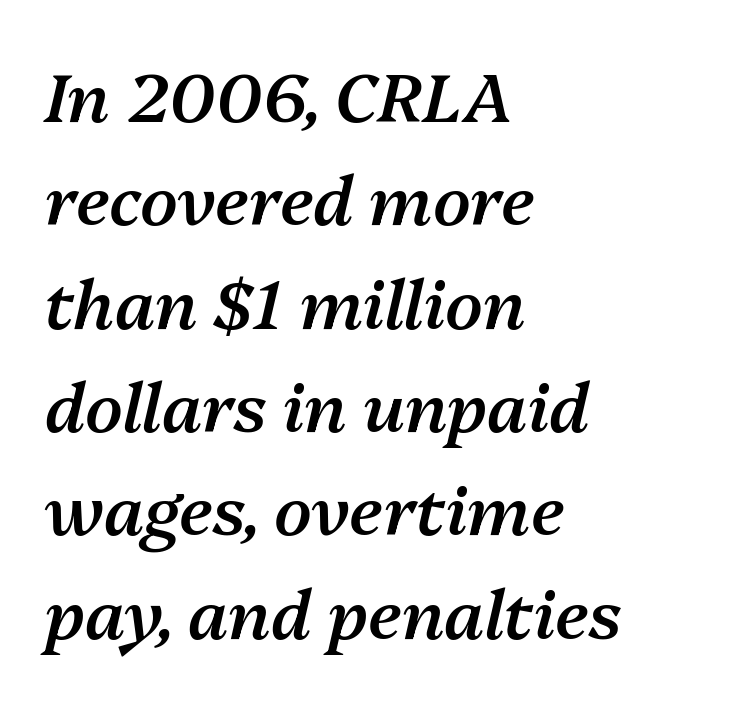
Q: Is the text bold? A: Semi-bold.
Q: Is the text italic (slanted)? A: Yes, it leans right by about 13 degrees.
Q: Is the text underlined? A: No.
Q: How is the paragraph aligned? A: Left-aligned.
Q: Is the spacing between letters normal or unusually wide? A: Normal.
Q: Is the spacing between lines tight, normal or loose? A: Normal.
Q: Width (condensed, normal, or wide)? A: Normal.
Q: Stroke contrast? A: Medium.
Q: x-height? A: Medium.
Q: Monospaced? A: No.
